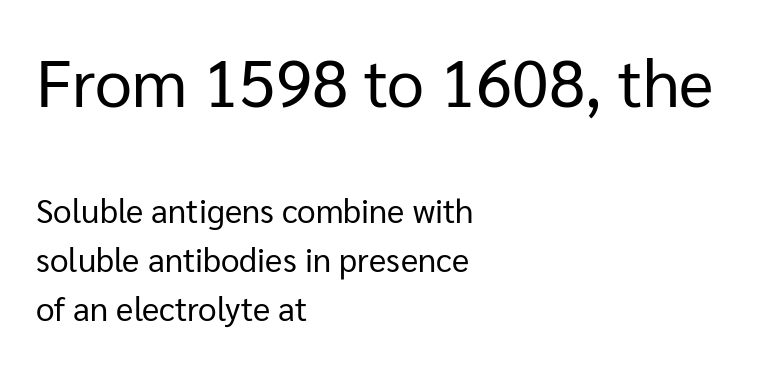
The image shows 66 px regular-weight sans-serif type, upright; set left-aligned, normal line spacing (1.49x), normal letter spacing, not underlined; the first (top) block is 2.0x larger; low stroke contrast and a medium x-height.
